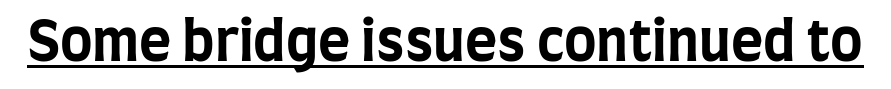
Q: Is the text bold? A: Yes.
Q: Is the text italic (slanted)? A: No, it is upright.
Q: Is the typeface a serif or a sans-serif typeface? A: Sans-serif.
Q: Is the text underlined? A: Yes.
Q: Is the spacing between letters normal or unusually wide? A: Normal.
Q: Width (condensed, normal, or wide)? A: Condensed.
Q: Stroke contrast? A: Low.
Q: x-height? A: Large.
Q: Monospaced? A: No.
